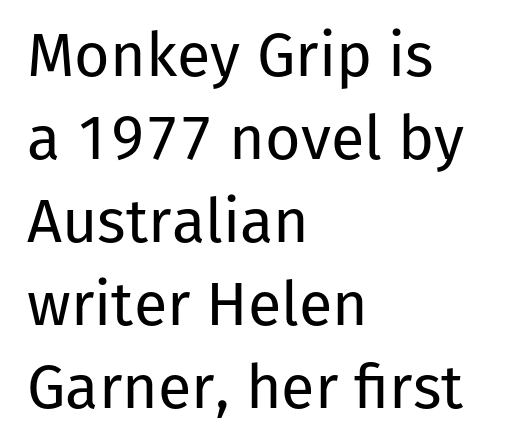
{"serif": "no", "italic": "no", "bold": "no", "weight": "regular", "width": "normal", "stroke_contrast": "low", "x_height": "medium", "monospaced": "no", "underline": "no", "align": "left", "line_spacing": "normal", "line_spacing_ratio": 1.36, "letter_spacing": "normal", "letter_spacing_em": 0.0, "glyph_px": 61}
